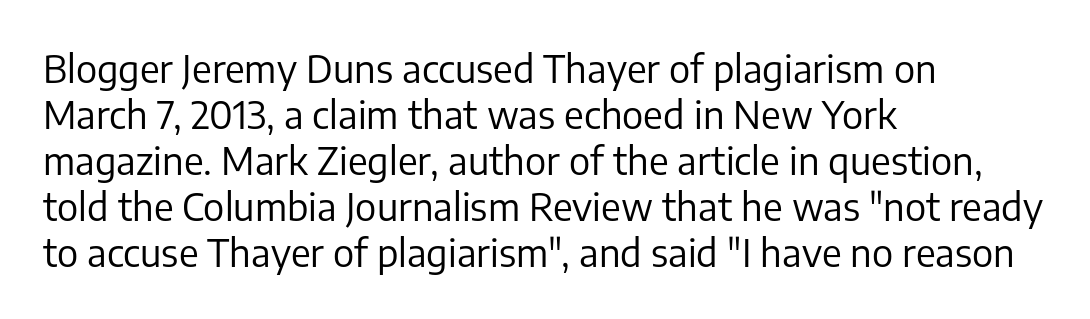
The image shows 38 px regular-weight sans-serif type, upright; set left-aligned, line spacing 1.21x, normal letter spacing, not underlined; low stroke contrast and a medium x-height.
